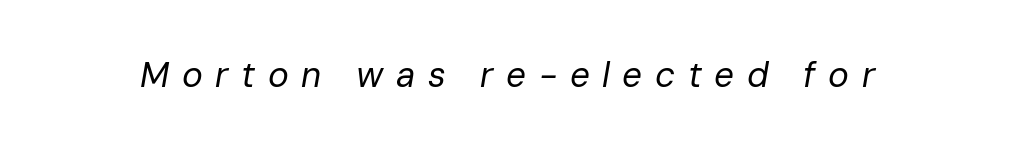
Q: Is the text bold? A: No.
Q: Is the text italic (slanted)? A: Yes, it leans right by about 10 degrees.
Q: Is the text underlined? A: No.
Q: Is the spacing between letters normal or unusually wide? A: Unusually wide.
Q: Width (condensed, normal, or wide)? A: Normal.
Q: Stroke contrast? A: Low.
Q: x-height? A: Medium.
Q: Monospaced? A: No.
